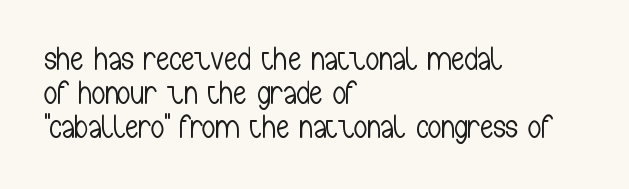
{"serif": "no", "italic": "no", "bold": "no", "weight": "light", "width": "condensed", "stroke_contrast": "low", "x_height": "medium", "monospaced": "no", "underline": "no", "align": "left", "line_spacing": "tight", "line_spacing_ratio": 1.03, "letter_spacing": "normal", "letter_spacing_em": 0.0, "glyph_px": 33}
